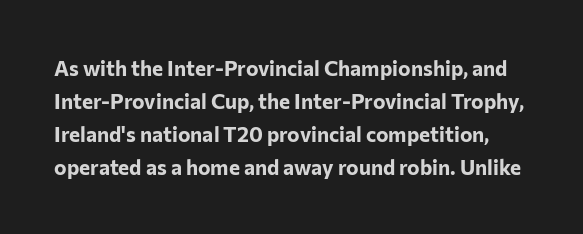
{"italic": "no", "bold": "yes", "underline": "no", "line_spacing": "normal", "line_spacing_ratio": 1.57, "letter_spacing": "normal", "letter_spacing_em": 0.0, "glyph_px": 21}
